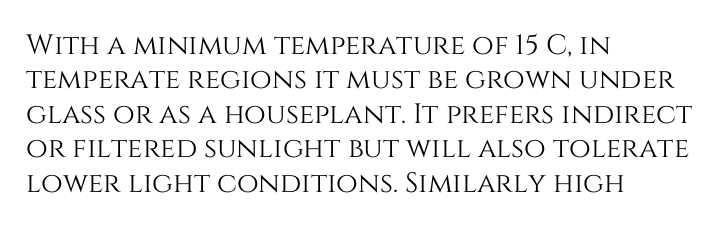
The image shows 28 px text type, upright; set left-aligned, line spacing 1.23x, normal letter spacing, not underlined; medium stroke contrast and a large x-height.
